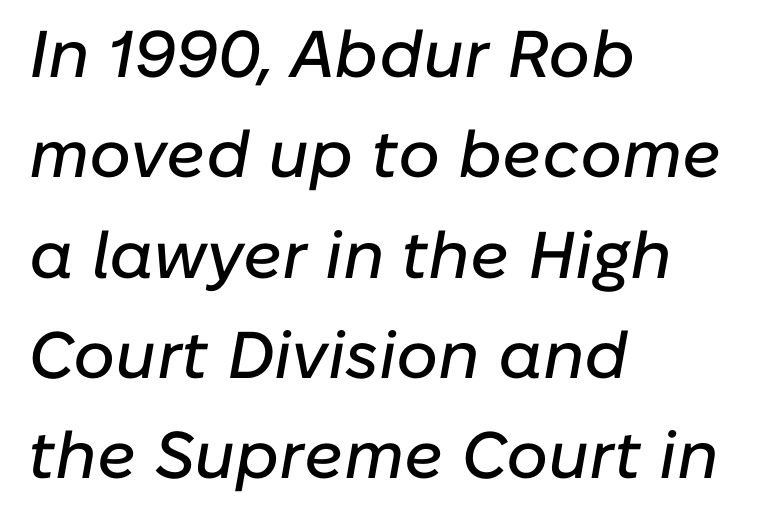
Nobody drew a line under any word here. Note the varied advance widths — an 'i' is clearly narrower than an 'm'. Yep, that's italic — everything's leaning. A student would call this left alignment; a typographer would say flush left, rag right. Nobody touched the tracking dial on this one. Students, observe: this is what conventionally led text looks like.
